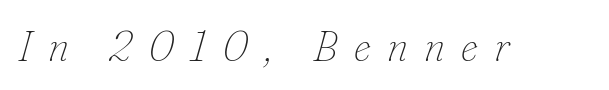
The image shows 43 px thin type, italic (leaning right); set unusually wide letter spacing (+0.38 em), not underlined; low stroke contrast and a small x-height.
